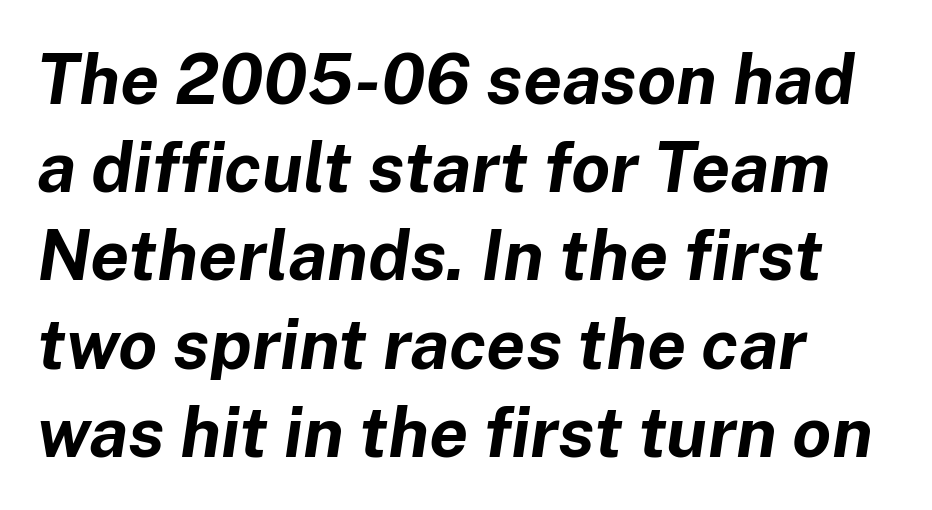
The leading is moderate, giving the passage an even texture. A dark, heavy texture on the line: the type is bold. Think of a printed novel: that variable character pitch is what you see here. Observe the lean: these are italic letterforms. Letters rest on an invisible, unmarked baseline.
